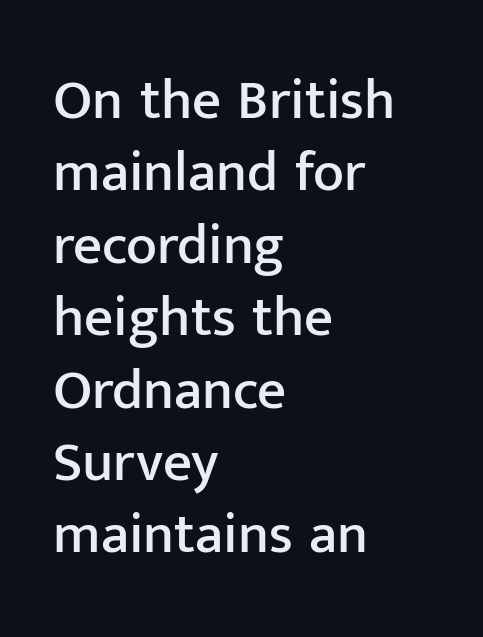
Q: Is the text italic (slanted)? A: No, it is upright.
Q: Is the typeface a serif or a sans-serif typeface? A: Sans-serif.
Q: Is the text underlined? A: No.
Q: How is the paragraph aligned? A: Left-aligned.
Q: Is the spacing between letters normal or unusually wide? A: Normal.
Q: Is the spacing between lines tight, normal or loose? A: Normal.
Q: Width (condensed, normal, or wide)? A: Normal.
Q: Stroke contrast? A: Low.
Q: x-height? A: Medium.
Q: Monospaced? A: No.
